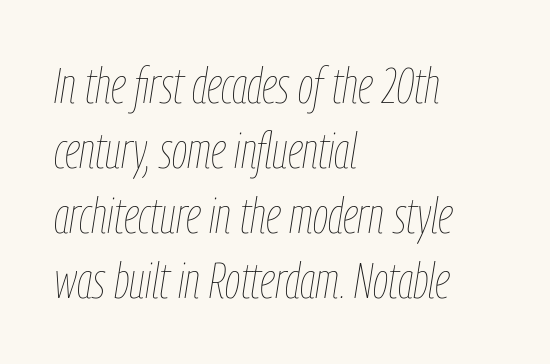
The image shows 50 px thin, condensed type, italic (leaning right); set left-aligned, normal line spacing (1.3x), normal letter spacing, not underlined; low stroke contrast and a medium x-height.
